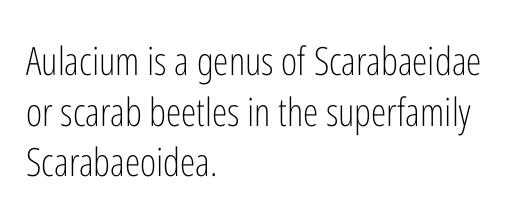
The image shows 39 px light, condensed sans-serif type, upright; set left-aligned, normal line spacing (1.3x), normal letter spacing, not underlined; low stroke contrast and a medium x-height.
